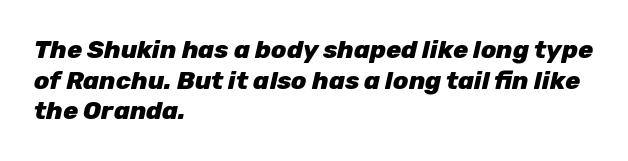
Q: Is the text bold? A: Yes.
Q: Is the text italic (slanted)? A: Yes, it leans right by about 12 degrees.
Q: Is the text underlined? A: No.
Q: How is the paragraph aligned? A: Left-aligned.
Q: Is the spacing between letters normal or unusually wide? A: Normal.
